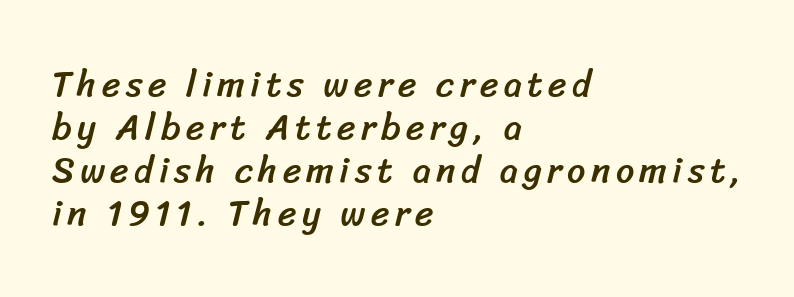
The image shows 36 px sans-serif type; set left-aligned, line spacing 1.19x, not underlined; low stroke contrast and a medium x-height.
